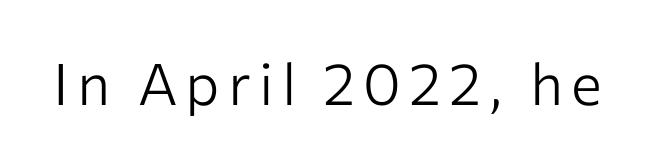
{"serif": "no", "italic": "no", "bold": "no", "weight": "light", "width": "normal", "stroke_contrast": "low", "x_height": "medium", "monospaced": "no", "underline": "no", "glyph_px": 58}
